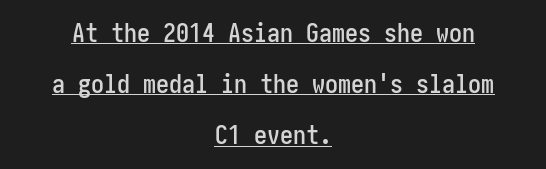
It's the straight-up-and-down kind of type. The horizontal fit of the characters is conventional and even. In CSS terms this would be text-align: center. Quick note: interline space is abundant. Looks like someone drew a line under every word here.
